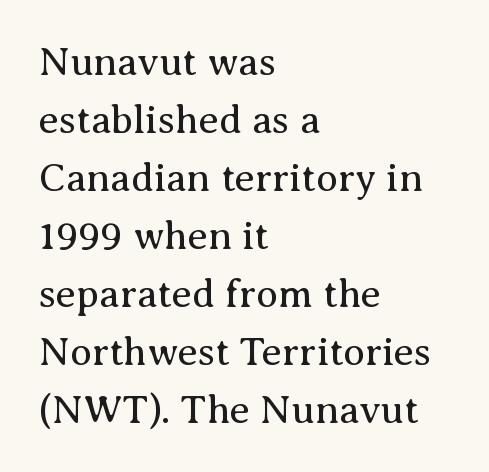
Q: Is the text bold? A: No.
Q: Is the text italic (slanted)? A: No, it is upright.
Q: Is the typeface a serif or a sans-serif typeface? A: Serif.
Q: Is the text underlined? A: No.
Q: How is the paragraph aligned? A: Left-aligned.
Q: Is the spacing between letters normal or unusually wide? A: Normal.
Q: Is the spacing between lines tight, normal or loose? A: Normal.
Q: Width (condensed, normal, or wide)? A: Normal.
Q: Stroke contrast? A: Medium.
Q: x-height? A: Medium.
Q: Monospaced? A: No.
